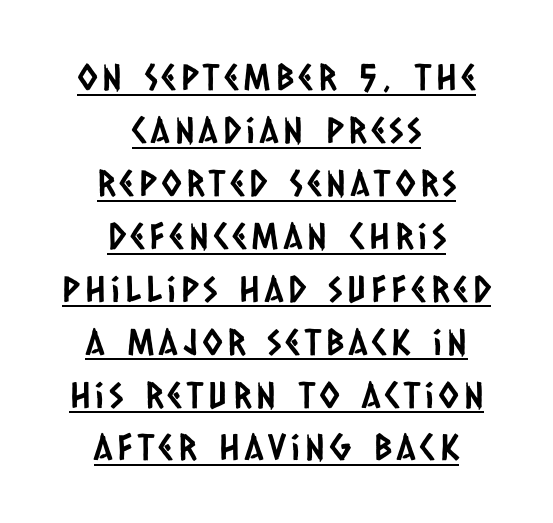
{"serif": "no", "width": "condensed", "stroke_contrast": "low", "x_height": "large", "monospaced": "no", "underline": "yes", "align": "center", "line_spacing": "normal", "line_spacing_ratio": 1.47, "glyph_px": 36}
